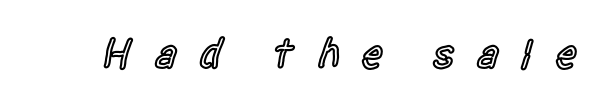
Q: Is the text bold? A: Semi-bold.
Q: Is the text italic (slanted)? A: Yes.
Q: Is the typeface a serif or a sans-serif typeface? A: Sans-serif.
Q: Is the text underlined? A: No.
Q: Is the spacing between letters normal or unusually wide? A: Unusually wide.
Q: Width (condensed, normal, or wide)? A: Condensed.
Q: x-height? A: Large.
Q: Monospaced? A: No.
